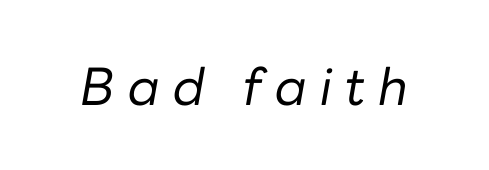
A typesetter would mark this as italic. Quick note: underline off. Unbolded letterforms with no extra heft. You could only call the tracking loose — the letters float apart. Is this a fixed-width face? No — the glyphs have proportional, varying widths.
